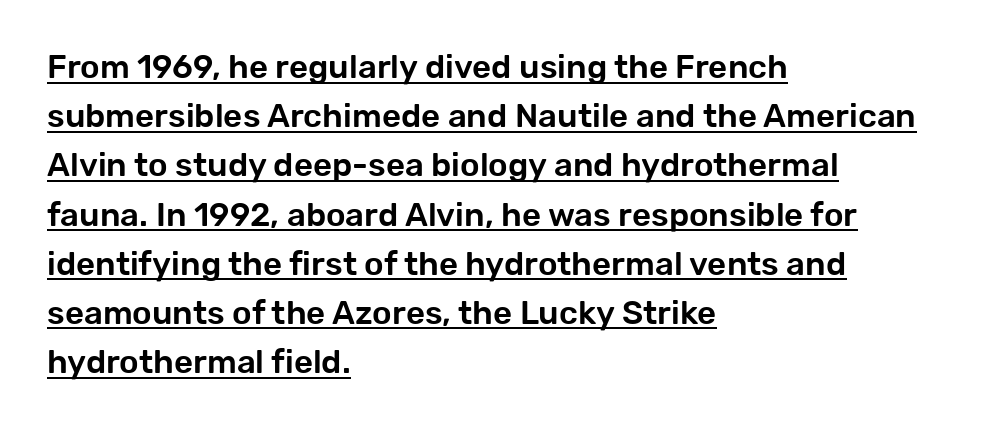
Q: Is the text italic (slanted)? A: No, it is upright.
Q: Is the typeface a serif or a sans-serif typeface? A: Sans-serif.
Q: Is the text underlined? A: Yes.
Q: How is the paragraph aligned? A: Left-aligned.
Q: Is the spacing between letters normal or unusually wide? A: Normal.
Q: Is the spacing between lines tight, normal or loose? A: Normal.
Q: Width (condensed, normal, or wide)? A: Normal.
Q: Stroke contrast? A: Low.
Q: x-height? A: Medium.
Q: Monospaced? A: No.
